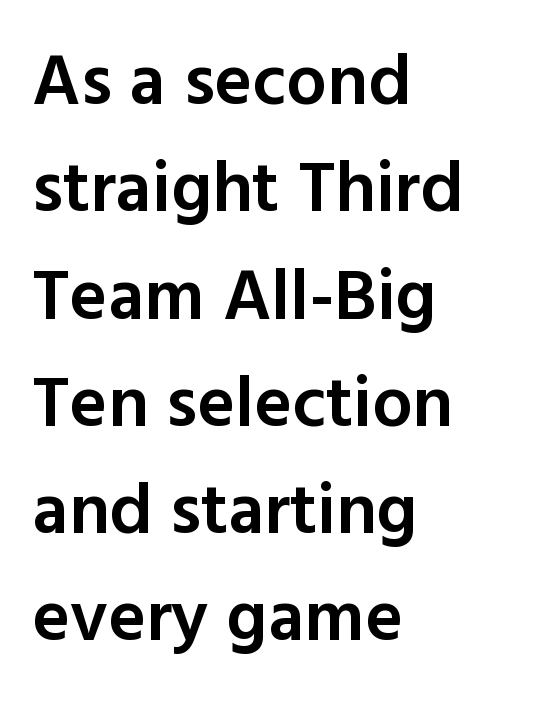
{"serif": "no", "italic": "no", "bold": "semi", "weight": "semibold", "width": "normal", "x_height": "medium", "monospaced": "no", "underline": "no", "align": "left", "line_spacing": "normal", "line_spacing_ratio": 1.49, "letter_spacing": "normal", "letter_spacing_em": 0.0, "glyph_px": 72}
